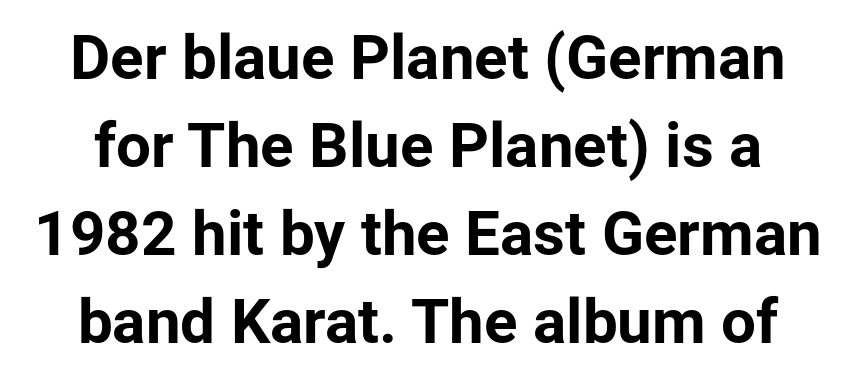
Q: Is the text bold? A: Yes.
Q: Is the text italic (slanted)? A: No, it is upright.
Q: Is the typeface a serif or a sans-serif typeface? A: Sans-serif.
Q: Is the text underlined? A: No.
Q: Is the spacing between letters normal or unusually wide? A: Normal.
Q: Is the spacing between lines tight, normal or loose? A: Normal.
Q: Width (condensed, normal, or wide)? A: Normal.
Q: Stroke contrast? A: Low.
Q: x-height? A: Medium.
Q: Monospaced? A: No.
